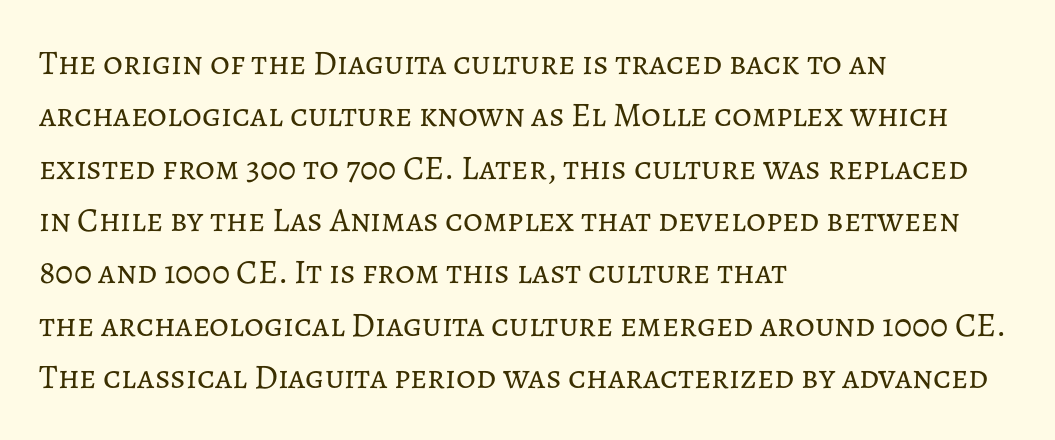
The specimen reads as upright at a glance. Normally led — the rows are evenly, conventionally spaced. Is this a fixed-width face? No — the glyphs have proportional, varying widths. Stroke thickness stays within the range of a standard reading face or lighter.
